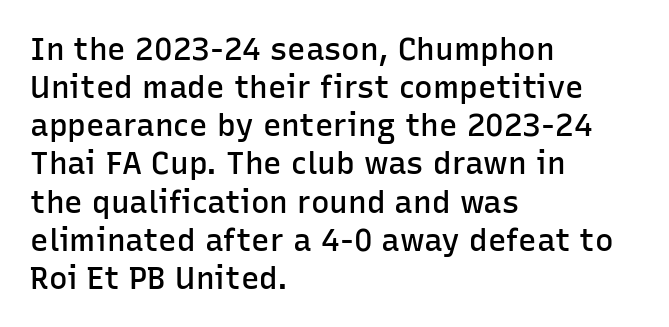
Which margin do the lines hug? The left one — the right edge is uneven. The glyphs in this specimen are sans serif. Just letters on the line, the space beneath them empty. Tall strokes in this sample are plumb rather than angled.
